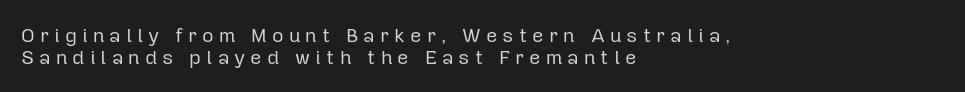
The image shows 20 px text type, upright; set left-aligned, tight line spacing (1.12x), unusually wide letter spacing (+0.25 em), not underlined.
